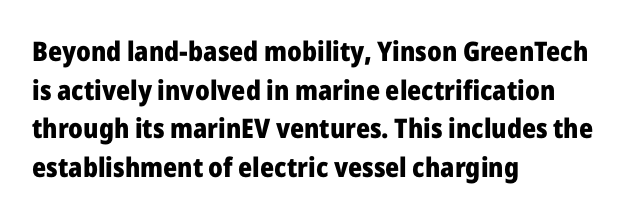
Q: Is the text bold? A: Yes.
Q: Is the text italic (slanted)? A: No, it is upright.
Q: Is the text underlined? A: No.
Q: How is the paragraph aligned? A: Left-aligned.
Q: Is the spacing between letters normal or unusually wide? A: Normal.
Q: Is the spacing between lines tight, normal or loose? A: Normal.
